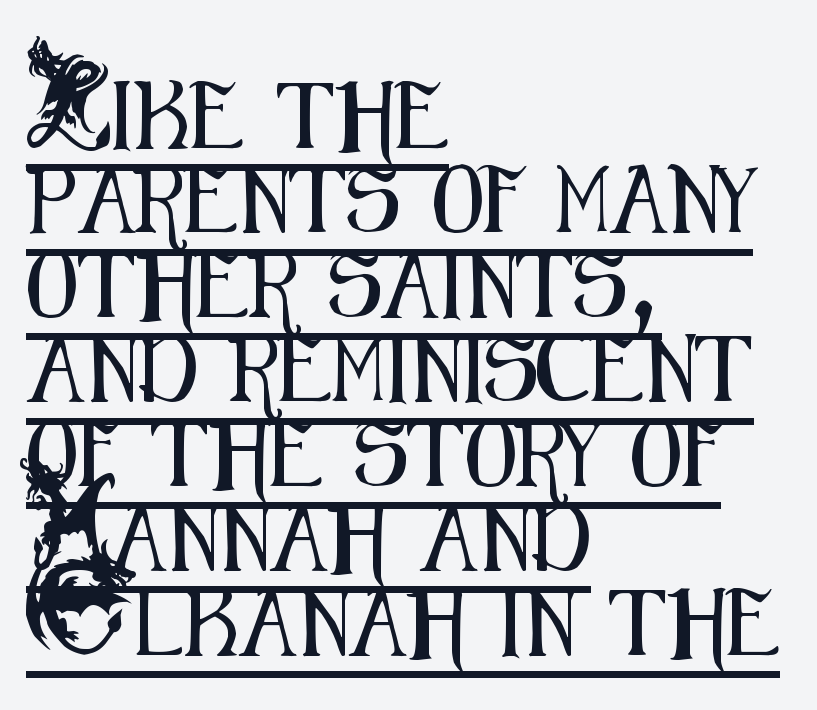
Do the letters lean? They stand straight. The line-height multiplier appears to be the usual default. Here the designer chose a conventional face with non-uniform glyph widths. This is underlined copy, the kind a proofreader might mark for attention. Tracking here is standard; glyphs follow each other at the usual distance. Casual observation: everything's shoved over to the left.
